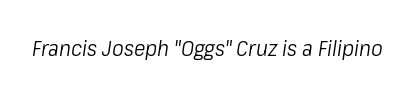
{"italic": "yes", "lean": "right", "slant_degrees": 8, "bold": "no", "underline": "no", "letter_spacing": "normal", "letter_spacing_em": 0.0, "glyph_px": 22}
